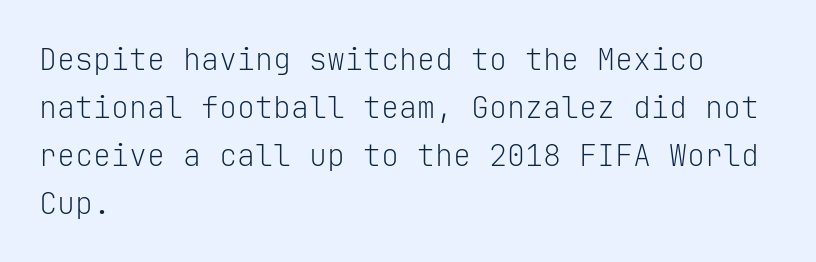
Q: Is the text bold? A: No.
Q: Is the text italic (slanted)? A: No, it is upright.
Q: Is the typeface a serif or a sans-serif typeface? A: Sans-serif.
Q: Is the text underlined? A: No.
Q: How is the paragraph aligned? A: Left-aligned.
Q: Is the spacing between letters normal or unusually wide? A: Normal.
Q: Is the spacing between lines tight, normal or loose? A: Normal.
Q: Width (condensed, normal, or wide)? A: Normal.
Q: Stroke contrast? A: Low.
Q: x-height? A: Medium.
Q: Monospaced? A: Yes.
